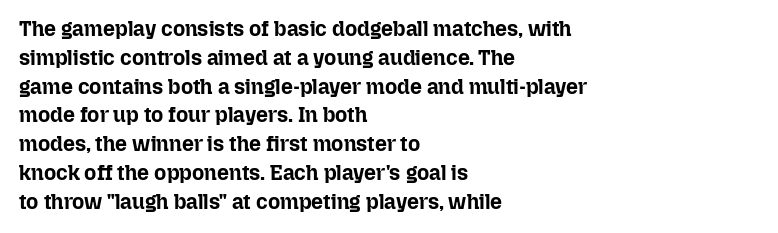
Q: Is the text bold? A: Yes.
Q: Is the text italic (slanted)? A: No, it is upright.
Q: Is the text underlined? A: No.
Q: How is the paragraph aligned? A: Left-aligned.
Q: Is the spacing between letters normal or unusually wide? A: Normal.
Q: Is the spacing between lines tight, normal or loose? A: Normal.
